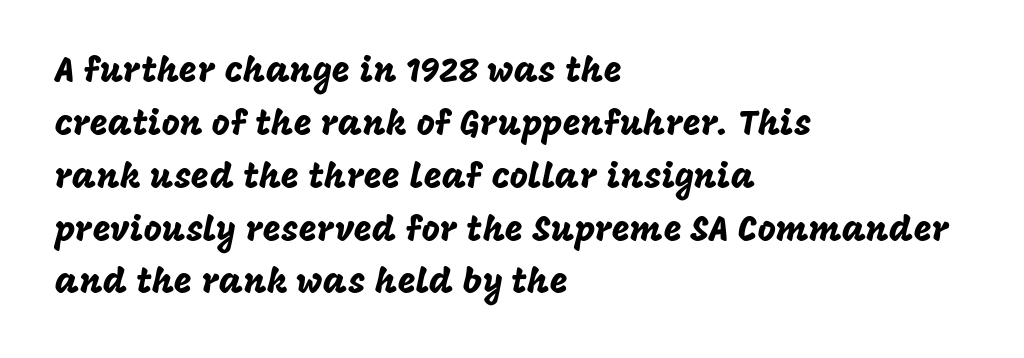
{"serif": "no", "width": "normal", "stroke_contrast": "low", "x_height": "large", "monospaced": "no", "underline": "no", "align": "left", "line_spacing": "normal", "line_spacing_ratio": 1.51, "letter_spacing": "normal", "letter_spacing_em": 0.0, "glyph_px": 35}
